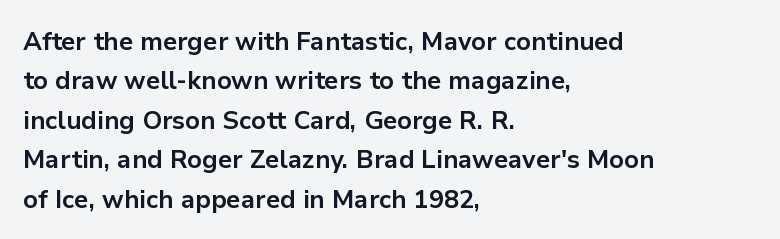
The image shows 25 px bold type, upright; set left-aligned, normal line spacing (1.58x), normal letter spacing, not underlined.
